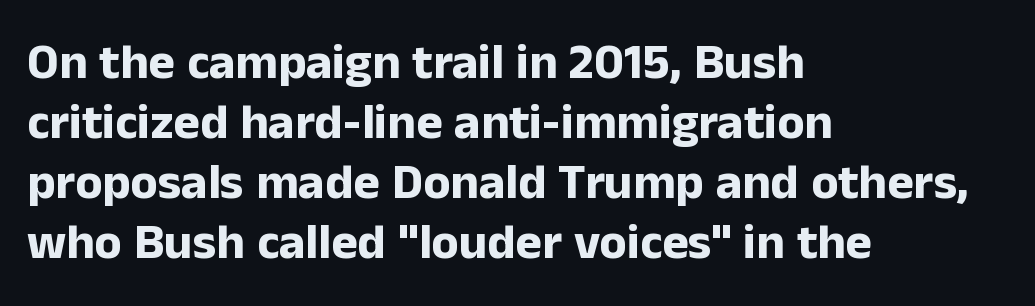
The image shows 50 px bold sans-serif type, upright; set left-aligned, line spacing 1.2x, normal letter spacing, not underlined; low stroke contrast and a medium x-height.
